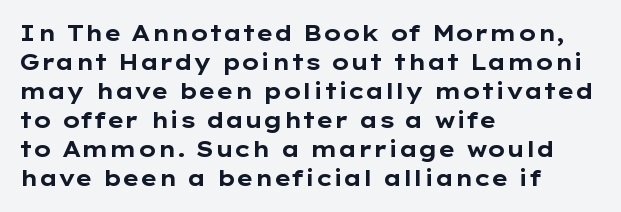
The image shows 22 px bold type, upright; set left-aligned, normal line spacing (1.32x), normal letter spacing, not underlined.
